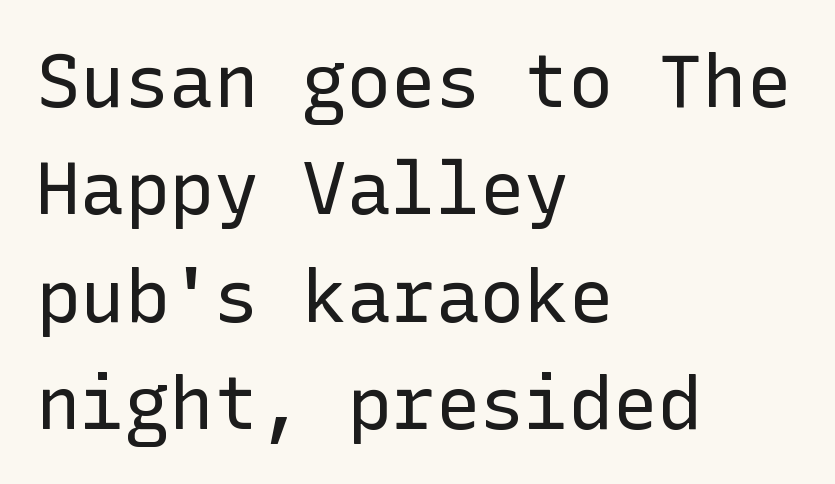
Decoration check: the copy has no underline. On a weight scale, this lands at 450 or below. Baseline-to-baseline distance is the conventional proportion of letter height. This rendering leaves character spacing at its baseline value. This is sans-serif lettering, the kind often seen on screens and signage. Reading down the block, your eye returns to a fixed left position each line.
